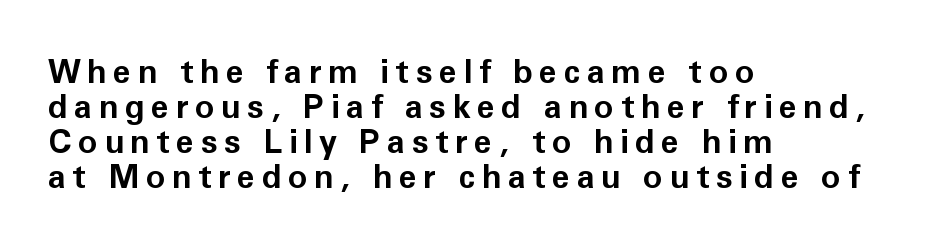
Q: Is the text bold? A: Yes.
Q: Is the text italic (slanted)? A: No, it is upright.
Q: Is the typeface a serif or a sans-serif typeface? A: Sans-serif.
Q: Is the text underlined? A: No.
Q: How is the paragraph aligned? A: Left-aligned.
Q: Is the spacing between lines tight, normal or loose? A: Tight.
Q: Width (condensed, normal, or wide)? A: Normal.
Q: Stroke contrast? A: Low.
Q: x-height? A: Medium.
Q: Monospaced? A: No.
